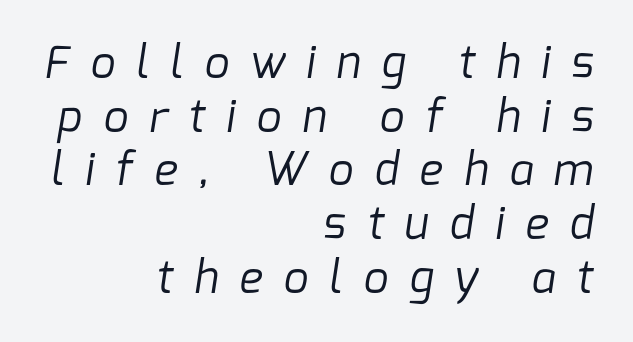
You could only call the tracking loose — the letters float apart. The rendering uses natural spacing where letterforms have individual widths. The face used here is a sans, in the tradition of grotesques and geometrics. The letterforms sit at book weight or below.
